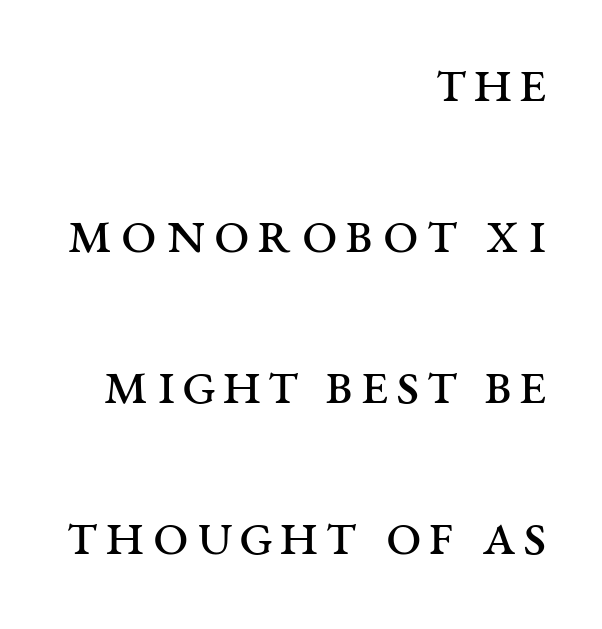
Q: Is the text bold? A: No.
Q: Is the text italic (slanted)? A: No, it is upright.
Q: Is the typeface a serif or a sans-serif typeface? A: Serif.
Q: Is the text underlined? A: No.
Q: How is the paragraph aligned? A: Right-aligned.
Q: Is the spacing between lines tight, normal or loose? A: Loose.
Q: Width (condensed, normal, or wide)? A: Wide.
Q: Stroke contrast? A: Medium.
Q: x-height? A: Large.
Q: Monospaced? A: No.
